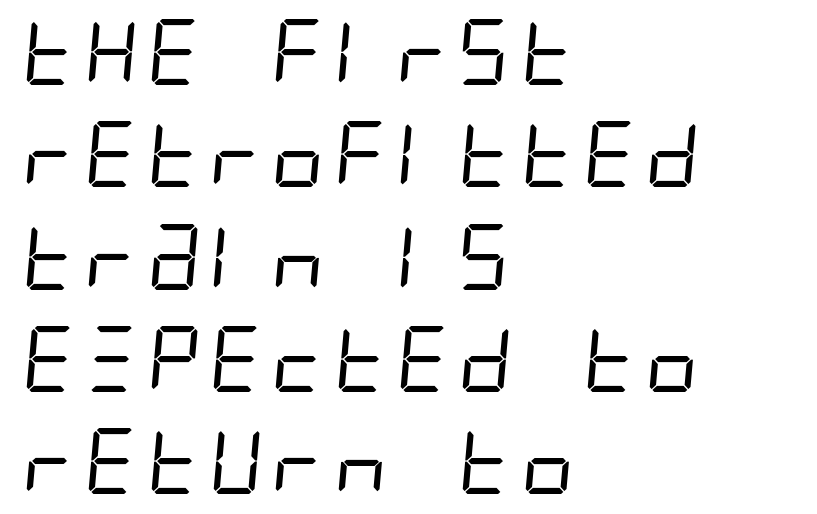
Q: Is the text bold? A: No.
Q: Is the typeface a serif or a sans-serif typeface? A: Sans-serif.
Q: Is the text underlined? A: No.
Q: How is the paragraph aligned? A: Left-aligned.
Q: Is the spacing between letters normal or unusually wide? A: Normal.
Q: Is the spacing between lines tight, normal or loose? A: Normal.
Q: Width (condensed, normal, or wide)? A: Condensed.
Q: Stroke contrast? A: Low.
Q: x-height? A: Large.
